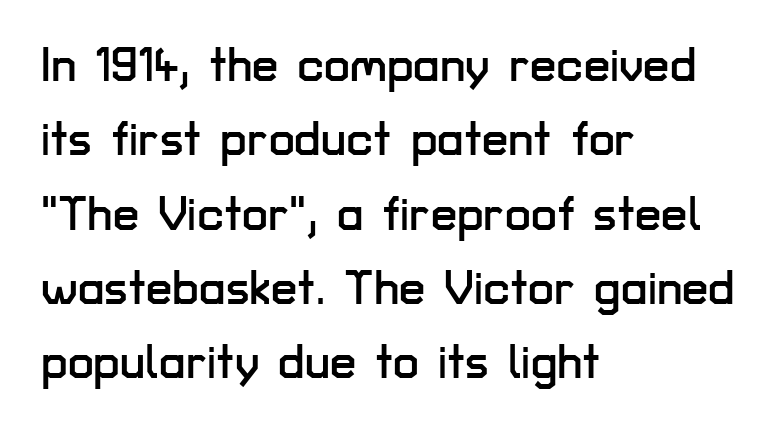
Q: Is the text italic (slanted)? A: No, it is upright.
Q: Is the typeface a serif or a sans-serif typeface? A: Sans-serif.
Q: Is the text underlined? A: No.
Q: How is the paragraph aligned? A: Left-aligned.
Q: Is the spacing between letters normal or unusually wide? A: Normal.
Q: Is the spacing between lines tight, normal or loose? A: Normal.
Q: Width (condensed, normal, or wide)? A: Normal.
Q: Stroke contrast? A: Low.
Q: x-height? A: Medium.
Q: Monospaced? A: No.
